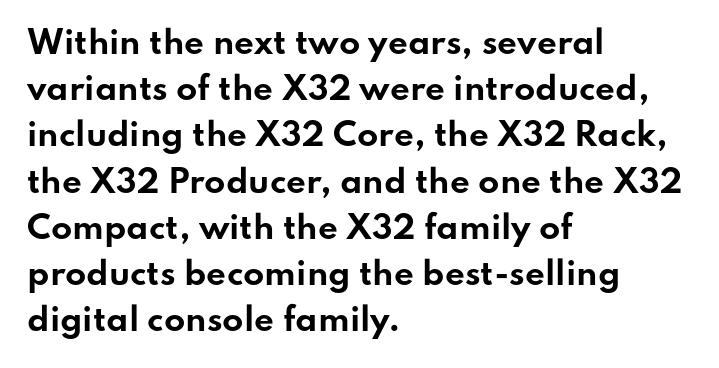
{"serif": "no", "italic": "no", "bold": "yes", "weight": "bold", "width": "wide", "stroke_contrast": "low", "x_height": "small", "monospaced": "no", "underline": "no", "align": "left", "line_spacing": "normal", "line_spacing_ratio": 1.49, "letter_spacing": "normal", "letter_spacing_em": 0.0, "glyph_px": 31}
